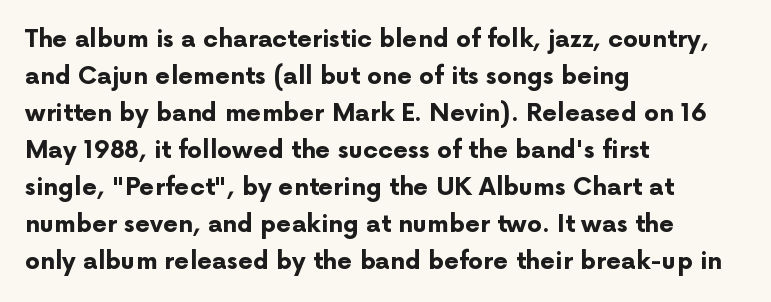
These lines sit exactly where default settings would place them. Descenders are the only things crossing below the line. As a designer I'd log this as weight 700, bold. Where is the straight margin? On the left. The axis of the letterforms is exactly vertical. No extra tracking has been applied to these lines.
